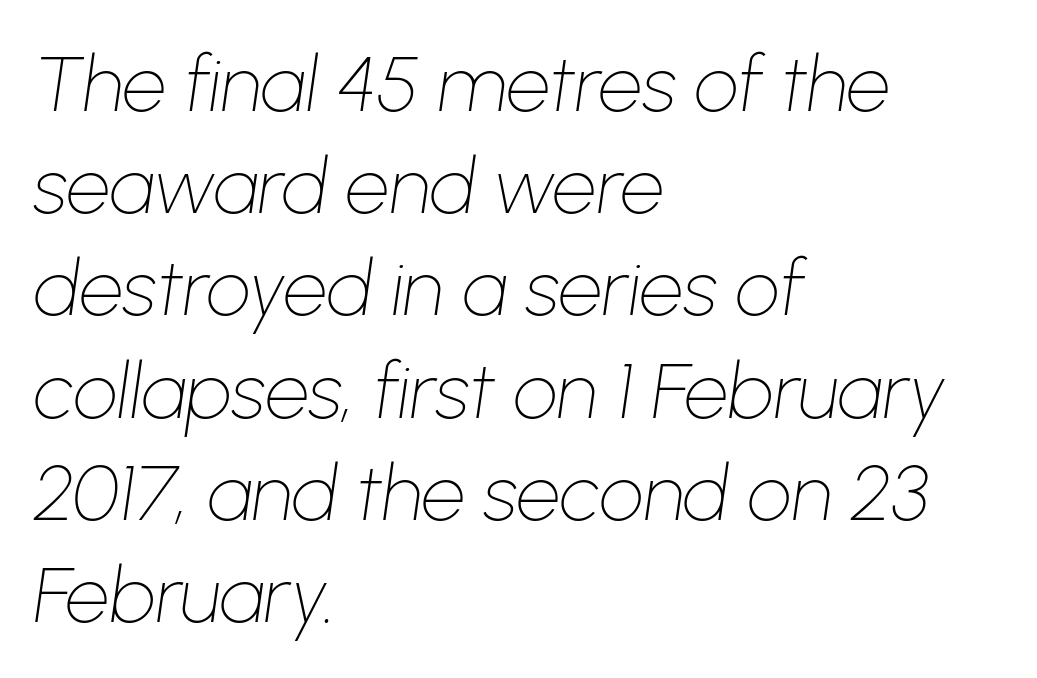
Q: Is the text bold? A: No.
Q: Is the text italic (slanted)? A: Yes, it leans right by about 8 degrees.
Q: Is the text underlined? A: No.
Q: How is the paragraph aligned? A: Left-aligned.
Q: Is the spacing between letters normal or unusually wide? A: Normal.
Q: Is the spacing between lines tight, normal or loose? A: Normal.
Q: Width (condensed, normal, or wide)? A: Normal.
Q: Stroke contrast? A: Low.
Q: x-height? A: Medium.
Q: Monospaced? A: No.
